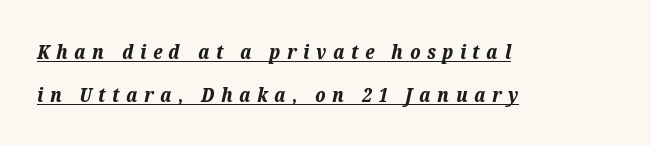
{"italic": "yes", "lean": "right", "slant_degrees": 12, "bold": "yes", "underline": "yes", "align": "left", "line_spacing": "loose", "line_spacing_ratio": 2.16, "letter_spacing": "wide", "letter_spacing_em": 0.33, "glyph_px": 20}
